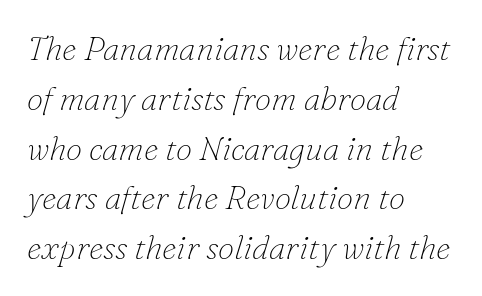
The typesetting does not lean heavy: it is not bold. The designer left line spacing at the default. Think of a printed novel: that variable character pitch is what you see here. Is the block centered? No — it sits flush against the left margin. Posture: slanted.
